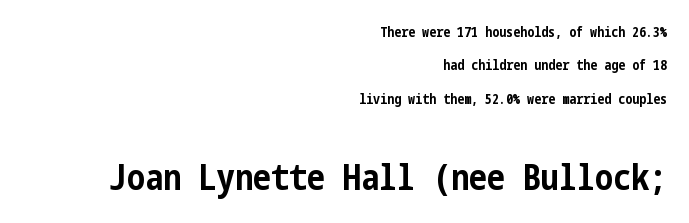
The font family rendered here belongs to the sans-serif group. These lines stack with their right ends in a neat column. Leading is clearly above the norm, producing a sparse column. Do the letters lean? They stand straight. Look at the tracking — it's just the regular setting, nothing added.
